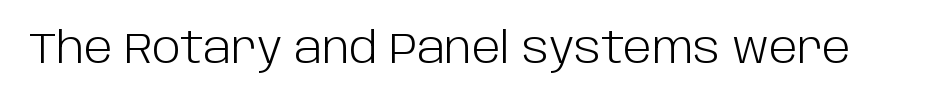
{"serif": "no", "italic": "no", "bold": "no", "weight": "light", "width": "normal", "stroke_contrast": "low", "x_height": "large", "monospaced": "no", "underline": "no", "letter_spacing": "normal", "letter_spacing_em": 0.0, "glyph_px": 43}
